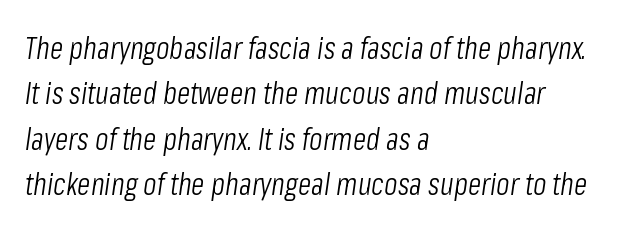
The image shows 31 px light, condensed type, italic (leaning right); set left-aligned, normal line spacing (1.46x), normal letter spacing, not underlined; low stroke contrast and a medium x-height.
